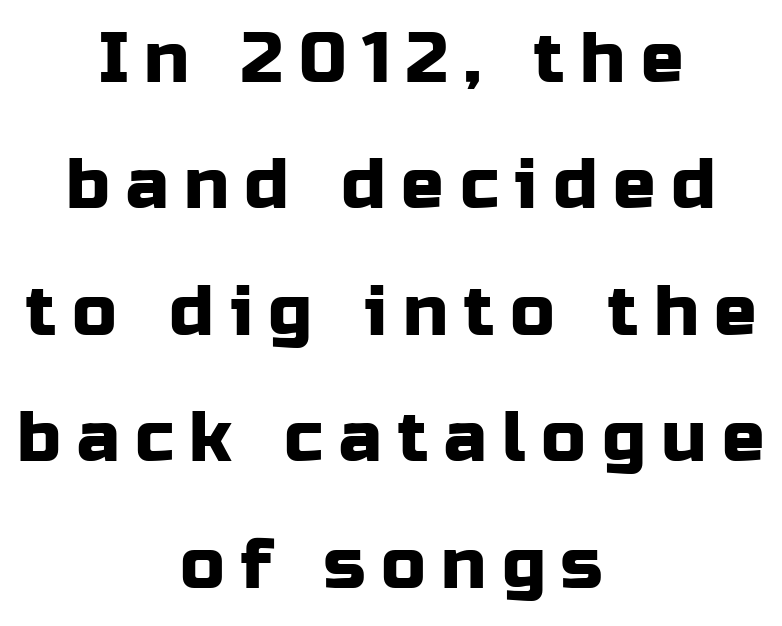
{"serif": "no", "italic": "no", "width": "normal", "stroke_contrast": "low", "x_height": "medium", "monospaced": "no", "underline": "no", "align": "center", "line_spacing_ratio": 1.78, "letter_spacing": "wide", "letter_spacing_em": 0.22, "glyph_px": 71}
